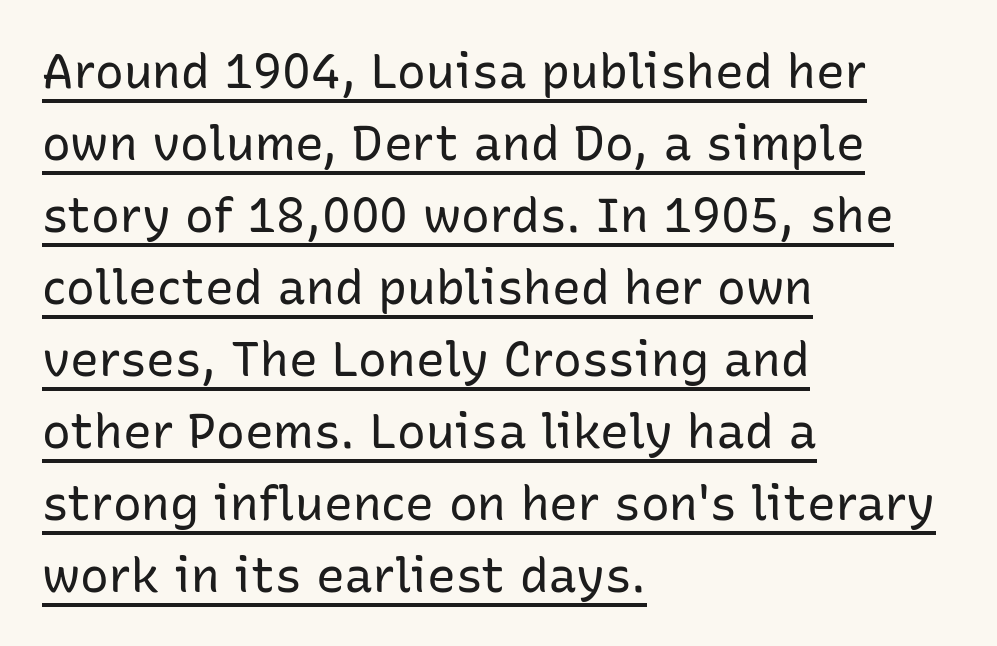
Q: Is the text bold? A: No.
Q: Is the text italic (slanted)? A: No, it is upright.
Q: Is the typeface a serif or a sans-serif typeface? A: Sans-serif.
Q: Is the text underlined? A: Yes.
Q: How is the paragraph aligned? A: Left-aligned.
Q: Is the spacing between letters normal or unusually wide? A: Normal.
Q: Is the spacing between lines tight, normal or loose? A: Normal.
Q: Width (condensed, normal, or wide)? A: Normal.
Q: Stroke contrast? A: Low.
Q: x-height? A: Medium.
Q: Monospaced? A: No.
